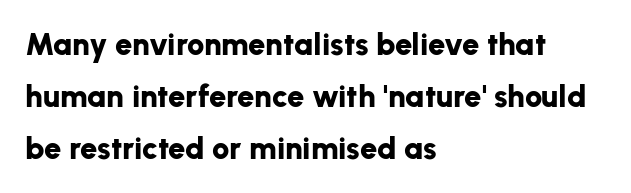
The face used here is rendered with its standard letterfit. Each row of text sits above clean, open space. The block of text has a typical density, with ordinary space between rows. Which margin do the lines hug? The left one — the right edge is uneven.
